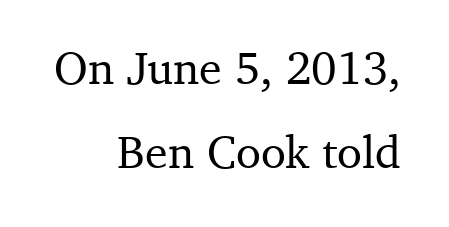
The image shows 46 px serif type, upright; set right-aligned, line spacing 1.82x, normal letter spacing, not underlined; medium stroke contrast and a medium x-height.
